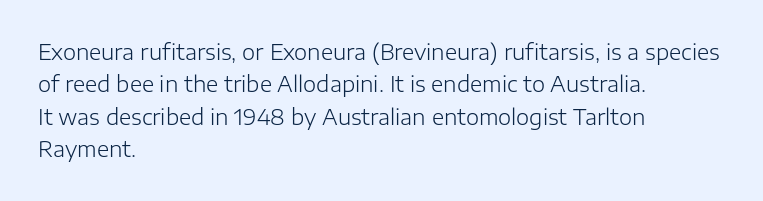
Q: Is the text bold? A: No.
Q: Is the text italic (slanted)? A: No, it is upright.
Q: Is the text underlined? A: No.
Q: How is the paragraph aligned? A: Left-aligned.
Q: Is the spacing between letters normal or unusually wide? A: Normal.
Q: Is the spacing between lines tight, normal or loose? A: Normal.
